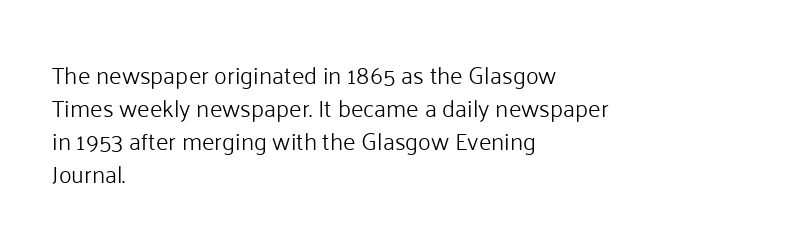
{"italic": "no", "bold": "no", "underline": "no", "align": "left", "line_spacing": "normal", "line_spacing_ratio": 1.38, "letter_spacing": "normal", "letter_spacing_em": 0.0, "glyph_px": 24}
